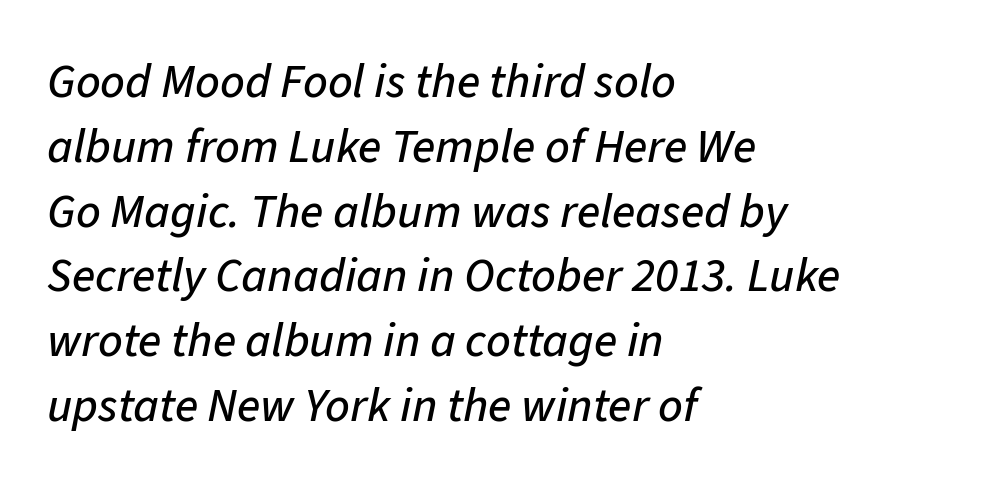
{"italic": "yes", "lean": "right", "slant_degrees": 11, "width": "normal", "stroke_contrast": "low", "x_height": "medium", "monospaced": "no", "underline": "no", "align": "left", "line_spacing": "normal", "line_spacing_ratio": 1.35, "letter_spacing": "normal", "letter_spacing_em": 0.0, "glyph_px": 48}
